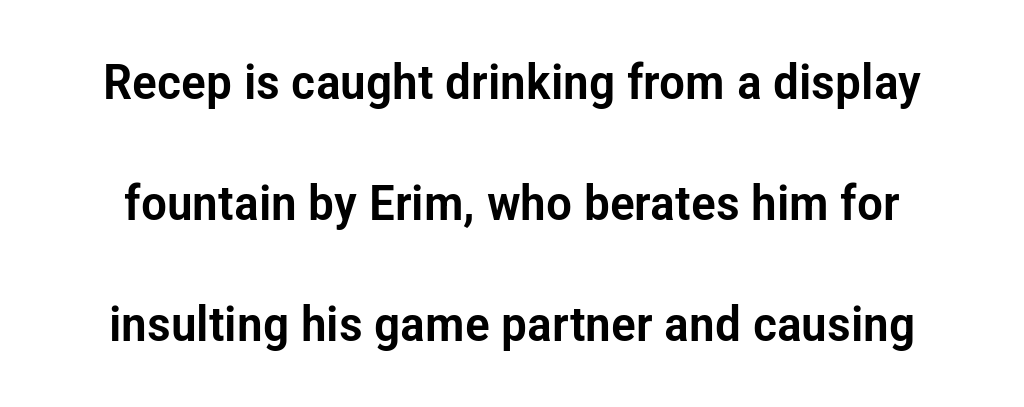
Q: Is the text italic (slanted)? A: No, it is upright.
Q: Is the typeface a serif or a sans-serif typeface? A: Sans-serif.
Q: Is the text underlined? A: No.
Q: Is the spacing between letters normal or unusually wide? A: Normal.
Q: Is the spacing between lines tight, normal or loose? A: Loose.
Q: Width (condensed, normal, or wide)? A: Condensed.
Q: Stroke contrast? A: Low.
Q: x-height? A: Medium.
Q: Monospaced? A: No.
